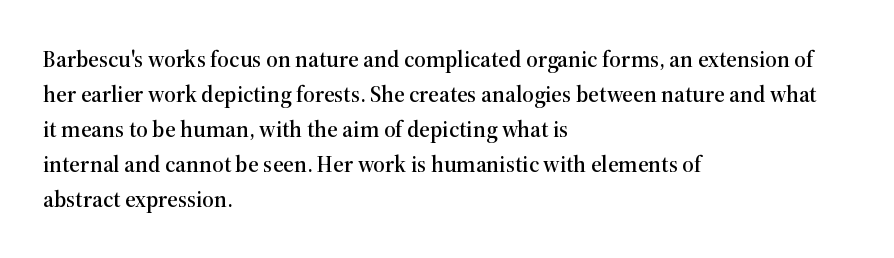
Left-aligned paragraph, ragged on the right. This sample uses an upright cut, with every glyph sitting square on the baseline. Only glyphs here, with clear space below each row. In terms of letterspacing, this is plain default setting. The line-height multiplier appears to be the usual default.
